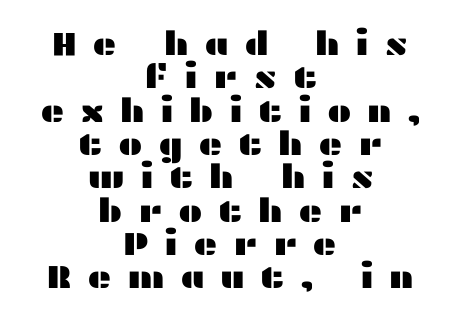
The image shows 33 px wide sans-serif type, upright; set centered, tight line spacing (1.01x), unusually wide letter spacing (+0.46 em), not underlined; medium stroke contrast and a medium x-height.
